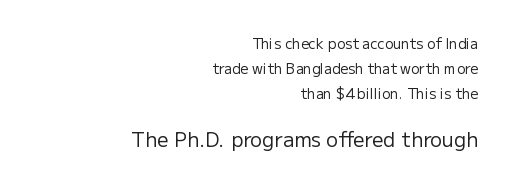
The image shows 20 px text type, upright; set right-aligned, line spacing 1.79x, normal letter spacing, not underlined; the second (bottom) block is 1.43x larger.
